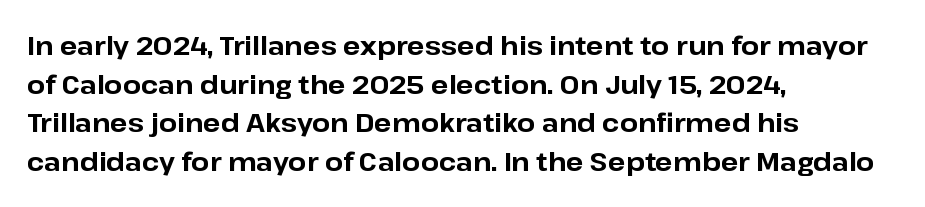
Leading: standard. Glyph-to-glyph distance matches everyday printed text. The face used here has the dense, thick strokes of a bold. These lines stack with their left ends in a neat column.
